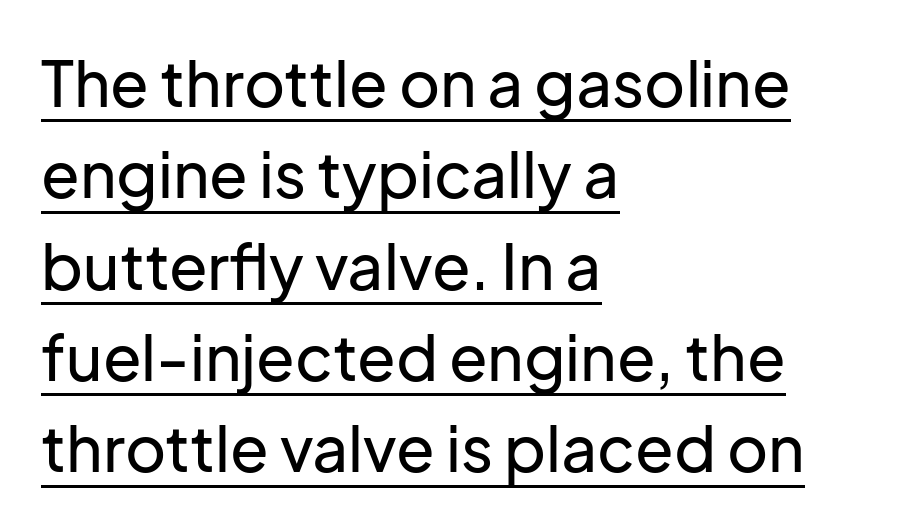
Glance below the letters and you will spot a drawn line. The paragraph shown leans on its left margin. This sample keeps an unexceptional amount of space between lines. Letterform terminals end flat and unadorned throughout the passage.
